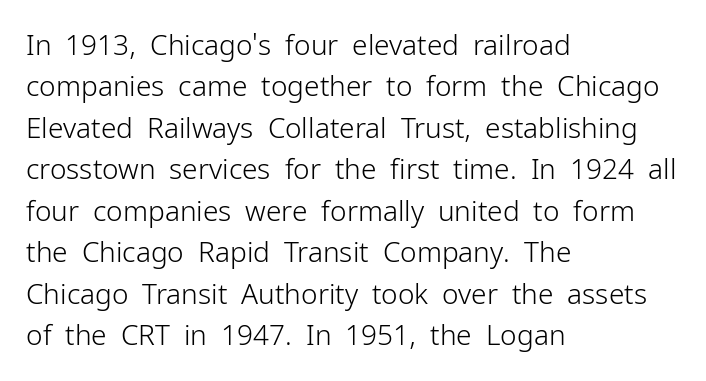
A light-to-regular cut is what we see here. To sum up the face: it is a sans, with no serifs. Looks like regular typesetting: each glyph gets only the width it needs. Unlike italic type, these characters show no tilt at all.
